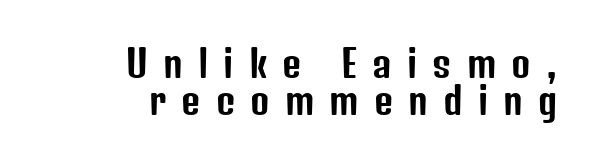
Q: Is the text italic (slanted)? A: No, it is upright.
Q: Is the typeface a serif or a sans-serif typeface? A: Sans-serif.
Q: Is the text underlined? A: No.
Q: How is the paragraph aligned? A: Right-aligned.
Q: Is the spacing between letters normal or unusually wide? A: Unusually wide.
Q: Is the spacing between lines tight, normal or loose? A: Tight.
Q: Width (condensed, normal, or wide)? A: Condensed.
Q: Stroke contrast? A: Low.
Q: x-height? A: Medium.
Q: Monospaced? A: No.
